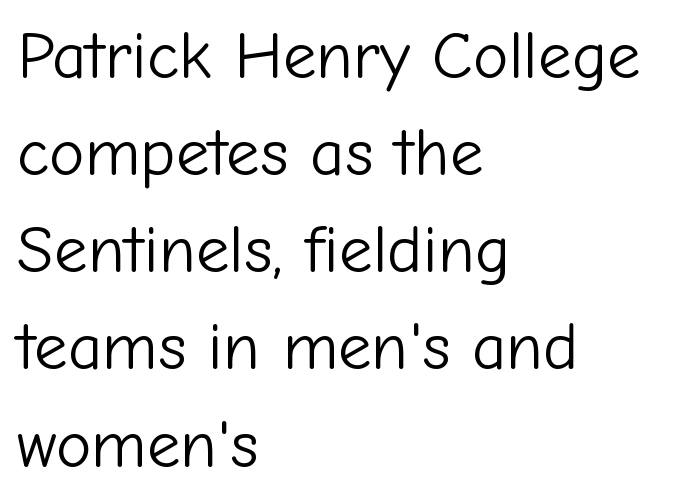
Q: Is the text bold? A: No.
Q: Is the text italic (slanted)? A: No, it is upright.
Q: Is the typeface a serif or a sans-serif typeface? A: Sans-serif.
Q: Is the text underlined? A: No.
Q: How is the paragraph aligned? A: Left-aligned.
Q: Is the spacing between letters normal or unusually wide? A: Normal.
Q: Is the spacing between lines tight, normal or loose? A: Normal.
Q: Width (condensed, normal, or wide)? A: Normal.
Q: Stroke contrast? A: Low.
Q: x-height? A: Medium.
Q: Monospaced? A: No.
